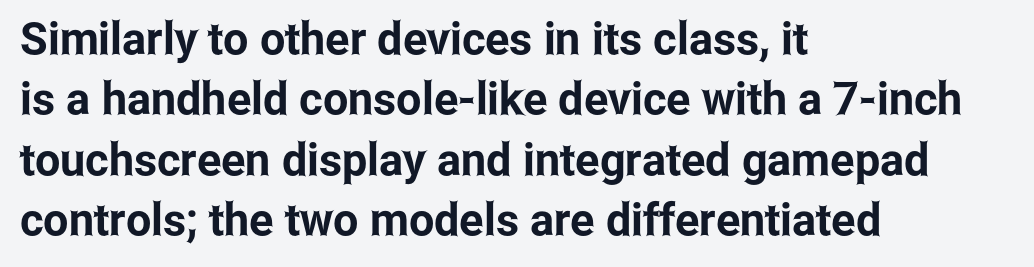
Classification — sans serif. Check the space under the baseline: it is left empty. Look at the tracking — it's just the regular setting, nothing added. The paragraph has a hard left edge and a soft right edge. Varying glyph widths throughout — classic text-font behaviour.
